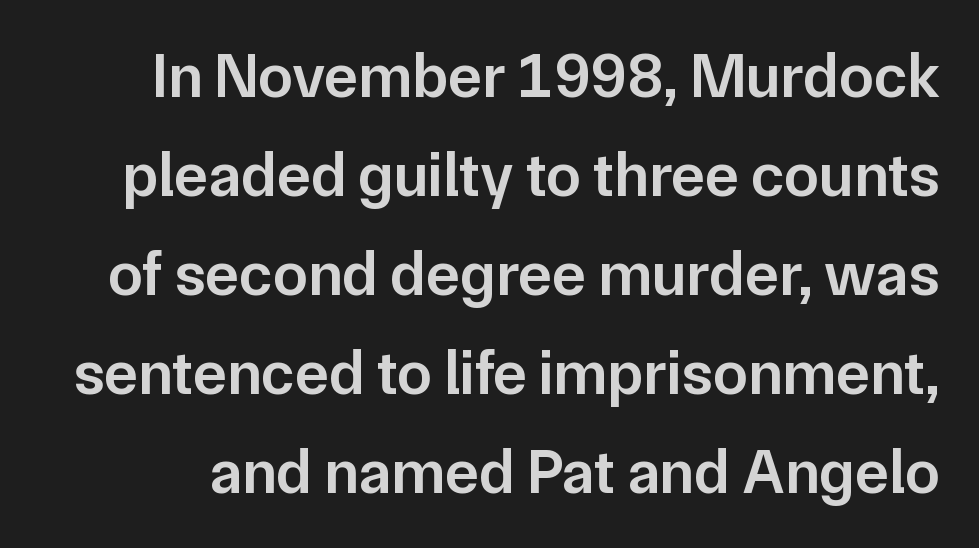
Q: Is the text bold? A: Semi-bold.
Q: Is the text italic (slanted)? A: No, it is upright.
Q: Is the typeface a serif or a sans-serif typeface? A: Sans-serif.
Q: Is the text underlined? A: No.
Q: Is the spacing between letters normal or unusually wide? A: Normal.
Q: Is the spacing between lines tight, normal or loose? A: Normal.
Q: Width (condensed, normal, or wide)? A: Normal.
Q: Stroke contrast? A: Low.
Q: x-height? A: Medium.
Q: Monospaced? A: No.
